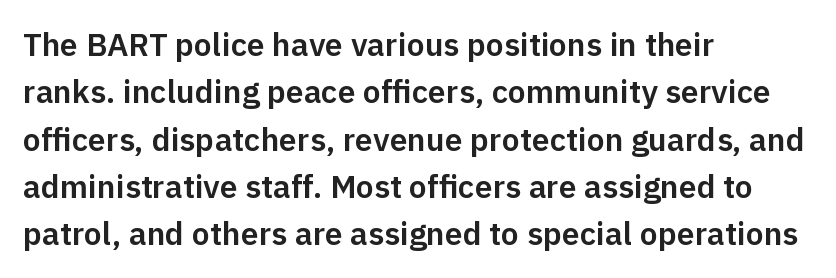
Horizontal alignment here is leftward, the default for most running prose. You could not count columns in this text — the font is proportionally spaced. Descender tails drop into unmarked territory. The letterforms sit shoulder to shoulder at normal distance.
